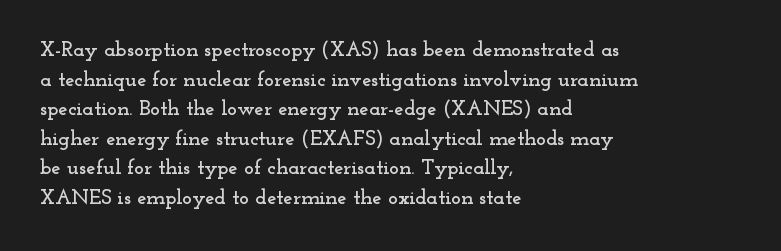
Q: Is the text italic (slanted)? A: No, it is upright.
Q: Is the text underlined? A: No.
Q: How is the paragraph aligned? A: Left-aligned.
Q: Is the spacing between letters normal or unusually wide? A: Normal.
Q: Is the spacing between lines tight, normal or loose? A: Normal.
